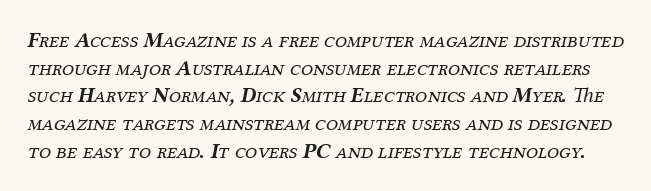
Q: Is the text bold? A: No.
Q: Is the text italic (slanted)? A: Yes, it leans right by about 12 degrees.
Q: Is the text underlined? A: No.
Q: Is the spacing between letters normal or unusually wide? A: Normal.
Q: Is the spacing between lines tight, normal or loose? A: Normal.
